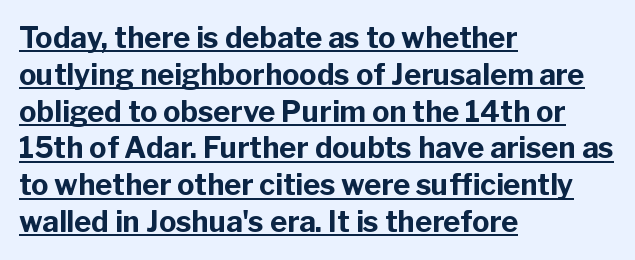
Q: Is the text bold? A: Yes.
Q: Is the text italic (slanted)? A: No, it is upright.
Q: Is the typeface a serif or a sans-serif typeface? A: Sans-serif.
Q: Is the text underlined? A: Yes.
Q: How is the paragraph aligned? A: Left-aligned.
Q: Is the spacing between letters normal or unusually wide? A: Normal.
Q: Is the spacing between lines tight, normal or loose? A: Normal.
Q: Width (condensed, normal, or wide)? A: Normal.
Q: Stroke contrast? A: Low.
Q: x-height? A: Medium.
Q: Monospaced? A: No.
